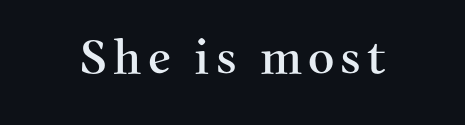
The image shows 46 px serif type, upright; set not underlined; medium stroke contrast and a medium x-height.
